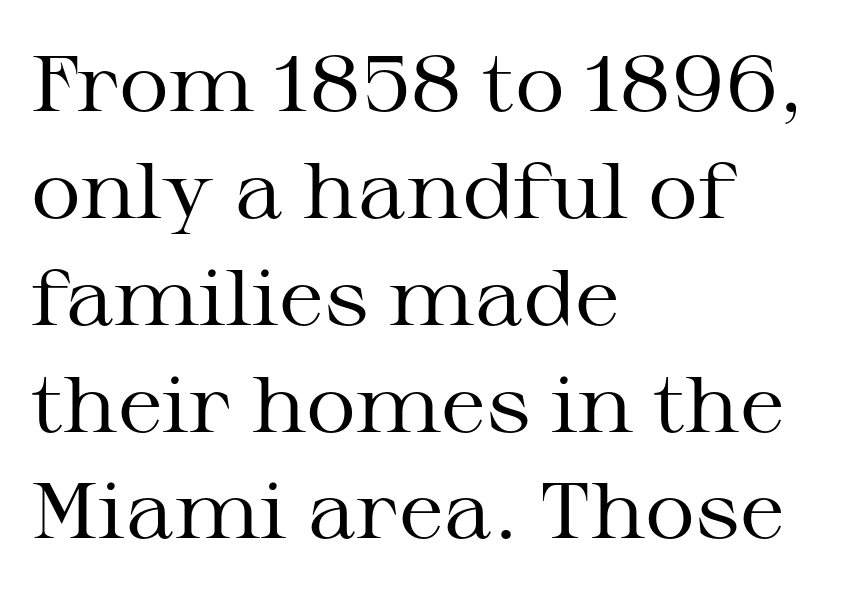
Q: Is the text bold? A: No.
Q: Is the text italic (slanted)? A: No, it is upright.
Q: Is the typeface a serif or a sans-serif typeface? A: Serif.
Q: Is the text underlined? A: No.
Q: How is the paragraph aligned? A: Left-aligned.
Q: Is the spacing between letters normal or unusually wide? A: Normal.
Q: Is the spacing between lines tight, normal or loose? A: Normal.
Q: Width (condensed, normal, or wide)? A: Wide.
Q: Stroke contrast? A: Medium.
Q: x-height? A: Medium.
Q: Monospaced? A: No.
